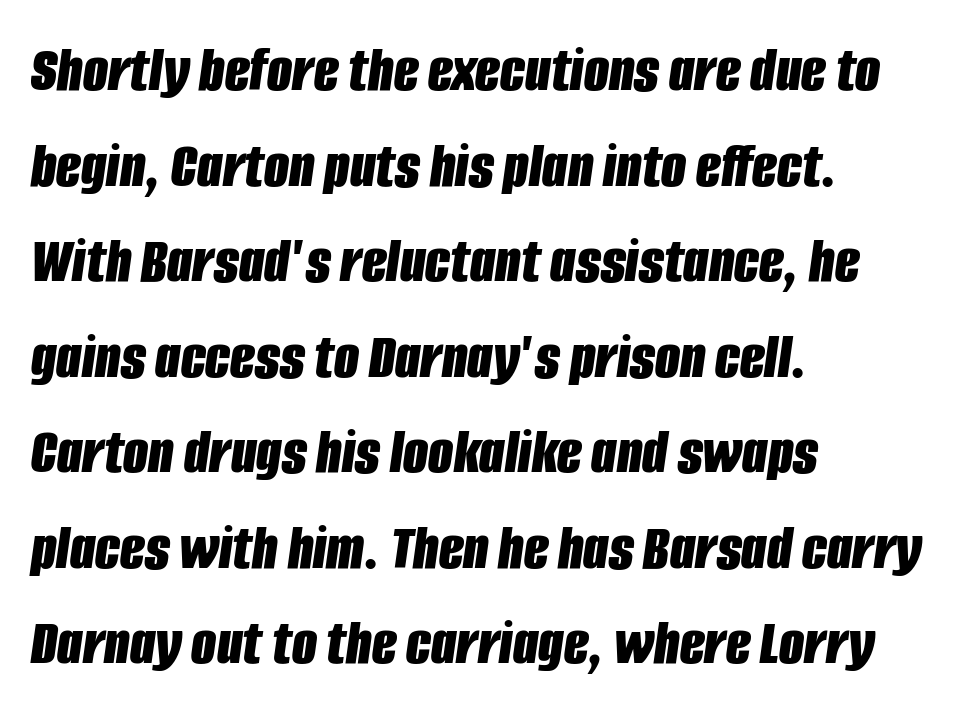
The image shows 65 px bold, condensed type, italic (leaning right); set left-aligned, normal line spacing (1.47x), normal letter spacing, not underlined; low stroke contrast and a large x-height.
